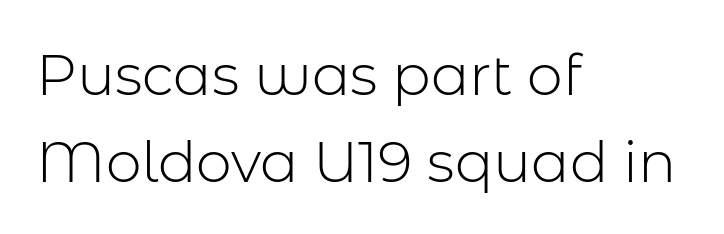
The line-height multiplier appears to be the usual default. Posture: straight, roman, zero tilt. A typesetter would call this proportional, since set widths differ per character. The rendering anchors every line to the left-hand side. Caption: face not bold, strokes unweighted. Underline: absent.
